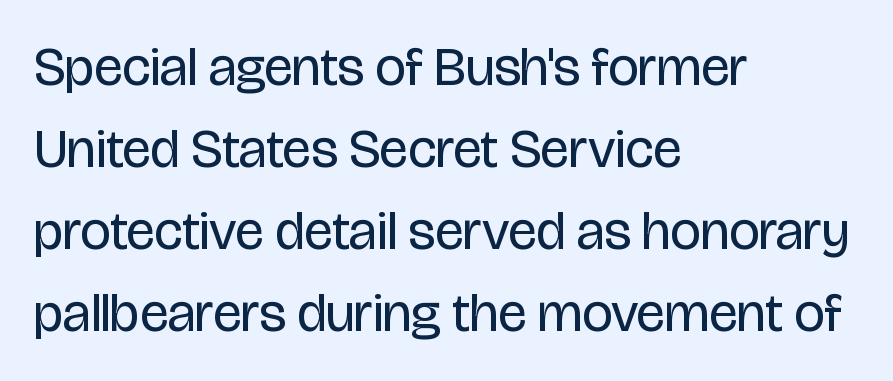
The image shows 54 px regular-weight, condensed sans-serif type, upright; set left-aligned, normal line spacing (1.52x), normal letter spacing, not underlined; low stroke contrast and a large x-height.
